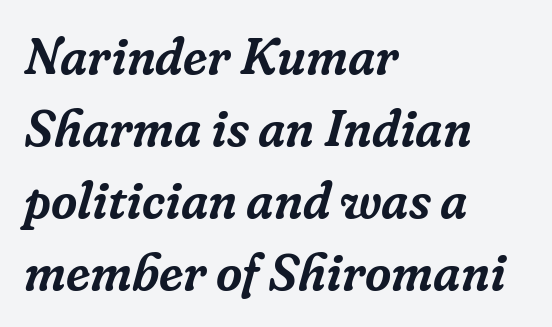
{"serif": "yes", "italic": "yes", "lean": "right", "slant_degrees": 16, "width": "normal", "stroke_contrast": "low", "x_height": "medium", "monospaced": "no", "underline": "no", "align": "left", "line_spacing": "normal", "line_spacing_ratio": 1.41, "letter_spacing": "normal", "letter_spacing_em": 0.0, "glyph_px": 51}
